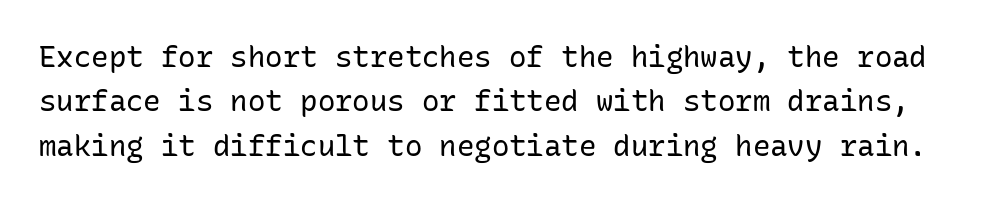
{"serif": "no", "italic": "no", "bold": "no", "weight": "regular", "width": "normal", "stroke_contrast": "low", "x_height": "medium", "monospaced": "yes", "underline": "no", "line_spacing": "normal", "line_spacing_ratio": 1.53, "letter_spacing": "normal", "letter_spacing_em": 0.0, "glyph_px": 29}
